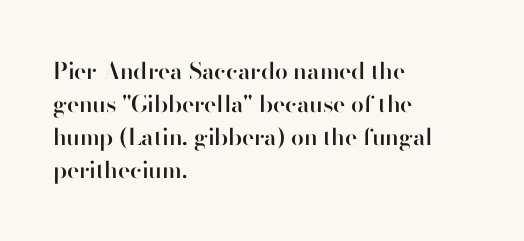
{"italic": "no", "bold": "semi", "underline": "no", "align": "left", "line_spacing": "normal", "line_spacing_ratio": 1.43, "letter_spacing": "normal", "letter_spacing_em": 0.0, "glyph_px": 23}
